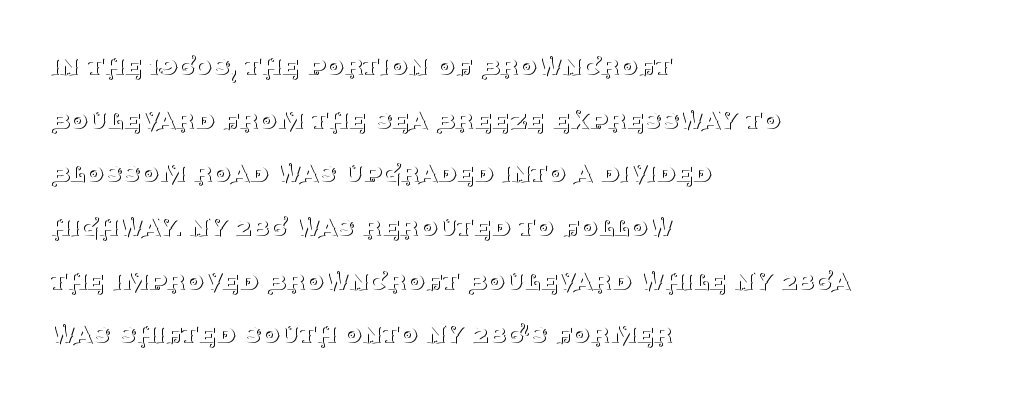
{"serif": "yes", "italic": "no", "bold": "no", "weight": "thin", "width": "normal", "stroke_contrast": "medium", "x_height": "large", "monospaced": "no", "underline": "no", "align": "left", "line_spacing_ratio": 1.79, "letter_spacing": "normal", "letter_spacing_em": 0.0, "glyph_px": 30}
